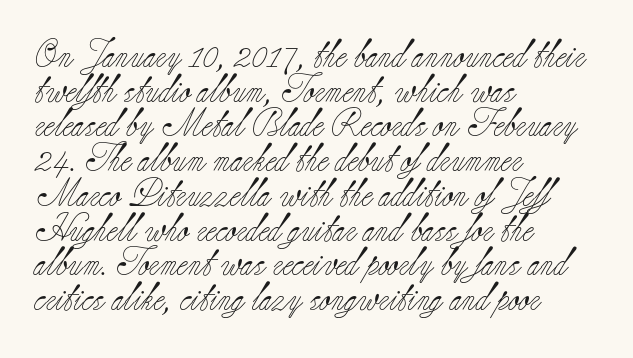
The image shows 28 px light serif type; set left-aligned, line spacing 1.24x, normal letter spacing, not underlined; low stroke contrast and a small x-height.
